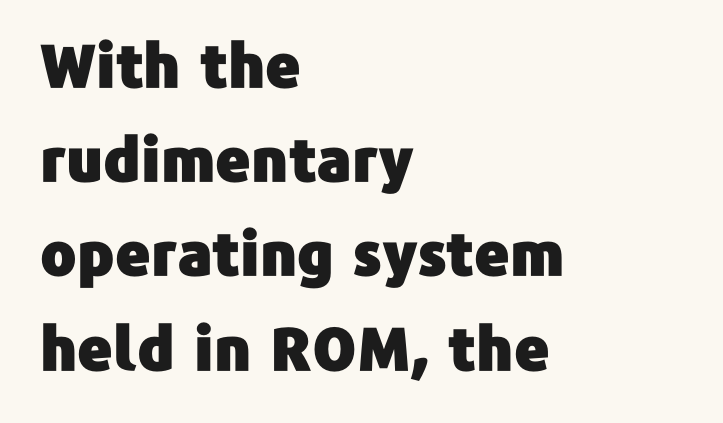
Each letter keeps its own natural width here, so spacing adapts to shape. Each row of text sits above clean, open space. The axis of the letterforms is exactly vertical. Tracking value appears to be zero — textbook default spacing.
